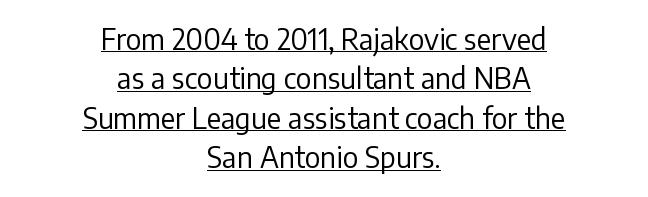
{"serif": "no", "italic": "no", "bold": "no", "weight": "regular", "width": "normal", "stroke_contrast": "low", "x_height": "medium", "monospaced": "no", "underline": "yes", "align": "center", "line_spacing": "normal", "line_spacing_ratio": 1.41, "letter_spacing": "normal", "letter_spacing_em": 0.0, "glyph_px": 28}
